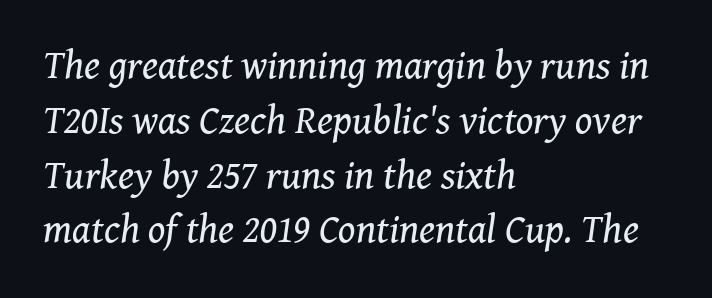
{"serif": "yes", "italic": "yes", "lean": "right", "slant_degrees": 8, "bold": "no", "weight": "regular", "width": "normal", "stroke_contrast": "medium", "x_height": "medium", "monospaced": "no", "underline": "no", "align": "left", "line_spacing": "normal", "line_spacing_ratio": 1.37, "letter_spacing": "normal", "letter_spacing_em": 0.0, "glyph_px": 40}
